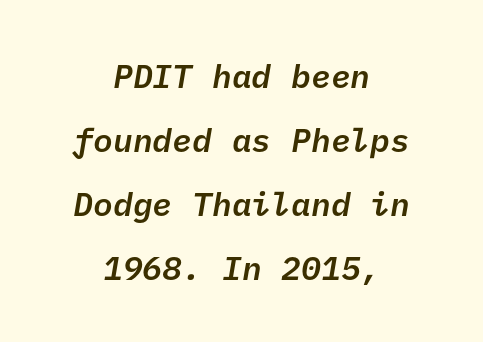
{"serif": "no", "bold": "semi", "weight": "semibold", "width": "normal", "stroke_contrast": "low", "x_height": "medium", "underline": "no", "align": "center", "line_spacing": "loose", "line_spacing_ratio": 1.94, "letter_spacing": "normal", "letter_spacing_em": 0.0, "glyph_px": 33}
